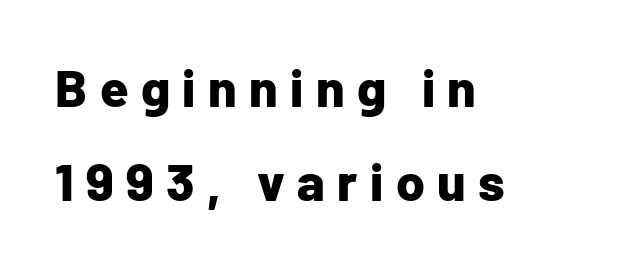
Substantial extra tracking has been applied to these lines. This is sans-serif lettering, the kind often seen on screens and signage. Think of a printed novel: that variable character pitch is what you see here. The face used here has the dense, thick strokes of a bold.
